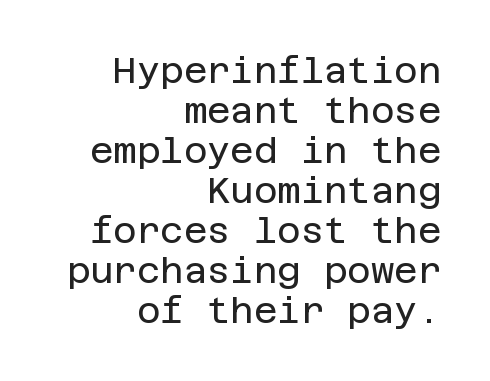
Q: Is the text bold? A: No.
Q: Is the text italic (slanted)? A: No, it is upright.
Q: Is the typeface a serif or a sans-serif typeface? A: Sans-serif.
Q: Is the text underlined? A: No.
Q: How is the paragraph aligned? A: Right-aligned.
Q: Is the spacing between letters normal or unusually wide? A: Normal.
Q: Is the spacing between lines tight, normal or loose? A: Tight.
Q: Width (condensed, normal, or wide)? A: Normal.
Q: Stroke contrast? A: Low.
Q: x-height? A: Large.
